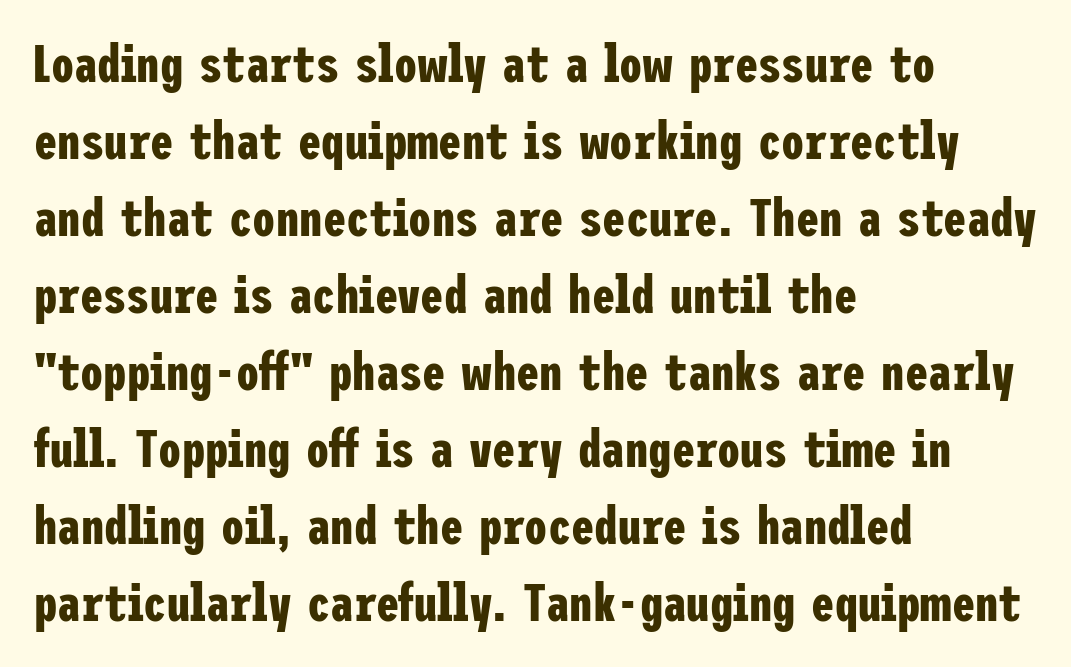
{"serif": "no", "italic": "no", "bold": "yes", "weight": "bold", "width": "condensed", "stroke_contrast": "low", "x_height": "medium", "underline": "no", "align": "left", "line_spacing": "normal", "line_spacing_ratio": 1.48, "letter_spacing": "normal", "letter_spacing_em": 0.0, "glyph_px": 52}
